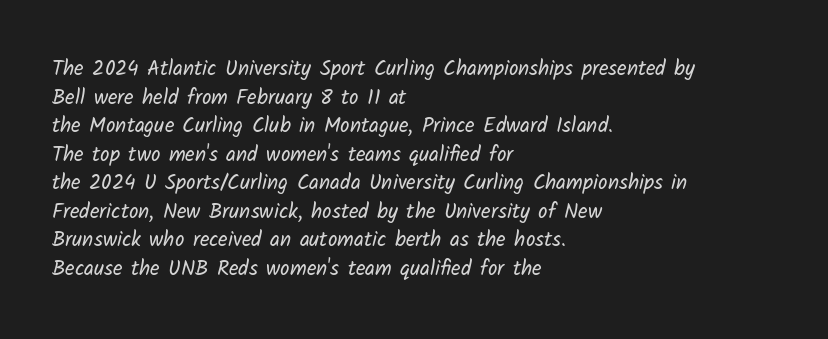
The designer left line spacing at the default. A typesetter would call this zero additional tracking. Nothing heavy about these letters — not bold at all. The passage is arranged the way most books set body copy — flush left.
